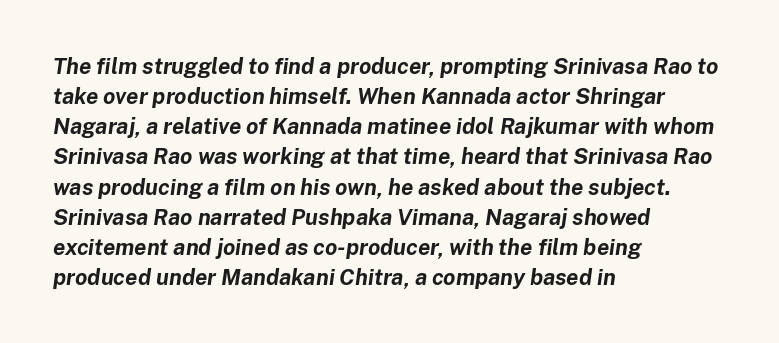
Q: Is the text bold? A: Yes.
Q: Is the text italic (slanted)? A: Yes, it leans right by about 8 degrees.
Q: Is the text underlined? A: No.
Q: How is the paragraph aligned? A: Left-aligned.
Q: Is the spacing between letters normal or unusually wide? A: Normal.
Q: Is the spacing between lines tight, normal or loose? A: Normal.
